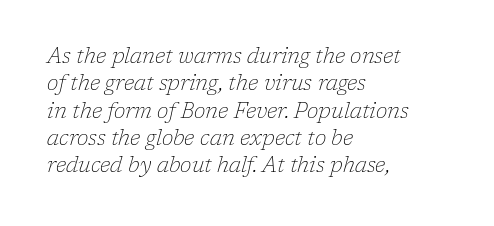
Q: Is the text bold? A: No.
Q: Is the text italic (slanted)? A: Yes, it leans right by about 17 degrees.
Q: Is the text underlined? A: No.
Q: How is the paragraph aligned? A: Left-aligned.
Q: Is the spacing between letters normal or unusually wide? A: Normal.
Q: Is the spacing between lines tight, normal or loose? A: Normal.
